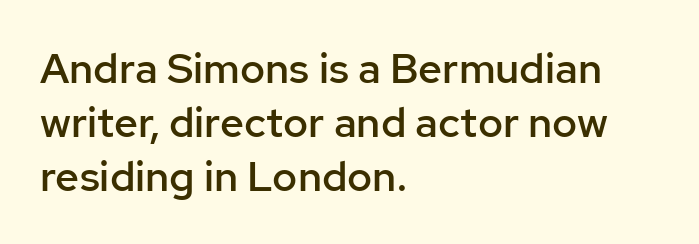
Q: Is the text bold? A: Semi-bold.
Q: Is the text italic (slanted)? A: No, it is upright.
Q: Is the typeface a serif or a sans-serif typeface? A: Sans-serif.
Q: Is the text underlined? A: No.
Q: How is the paragraph aligned? A: Left-aligned.
Q: Is the spacing between letters normal or unusually wide? A: Normal.
Q: Is the spacing between lines tight, normal or loose? A: Normal.
Q: Width (condensed, normal, or wide)? A: Normal.
Q: Stroke contrast? A: Low.
Q: x-height? A: Medium.
Q: Monospaced? A: No.
